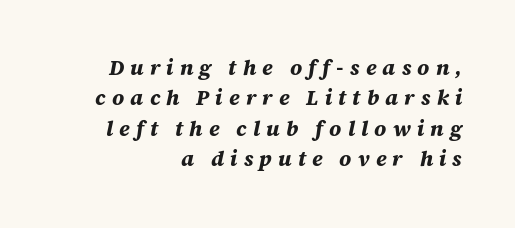
The image shows 21 px bold type, italic (leaning right); set right-aligned, normal line spacing (1.45x), unusually wide letter spacing (+0.29 em), not underlined.
